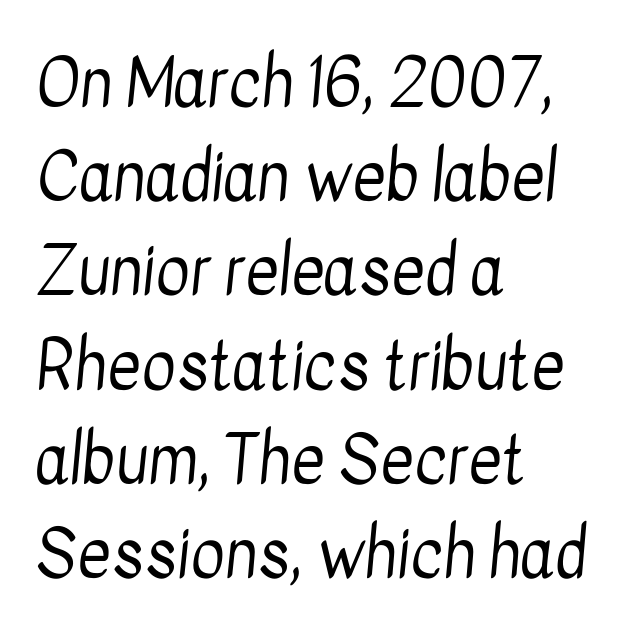
Q: Is the text bold? A: No.
Q: Is the typeface a serif or a sans-serif typeface? A: Sans-serif.
Q: Is the text underlined? A: No.
Q: How is the paragraph aligned? A: Left-aligned.
Q: Is the spacing between letters normal or unusually wide? A: Normal.
Q: Is the spacing between lines tight, normal or loose? A: Normal.
Q: Width (condensed, normal, or wide)? A: Condensed.
Q: Stroke contrast? A: Low.
Q: x-height? A: Medium.
Q: Monospaced? A: No.
